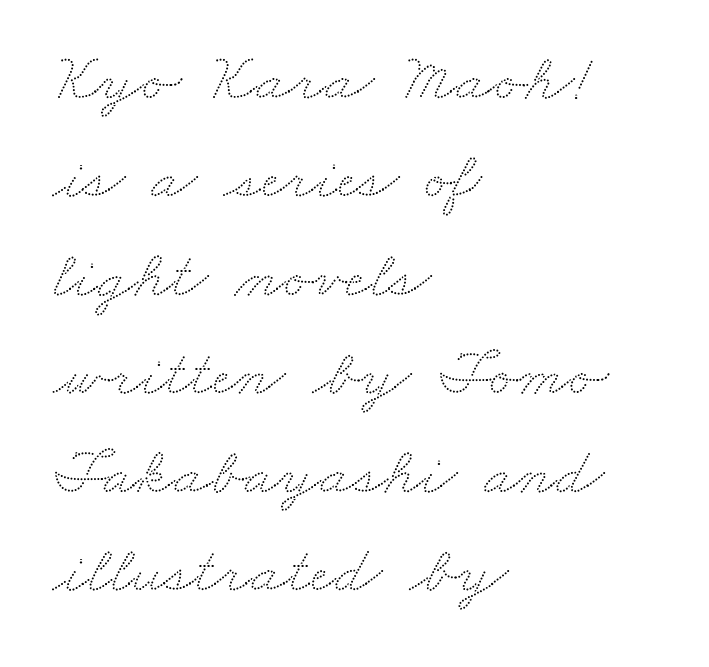
{"width": "wide", "stroke_contrast": "low", "x_height": "small", "monospaced": "no", "underline": "no", "align": "left", "line_spacing": "normal", "line_spacing_ratio": 1.47, "letter_spacing": "normal", "letter_spacing_em": 0.0, "glyph_px": 67}
